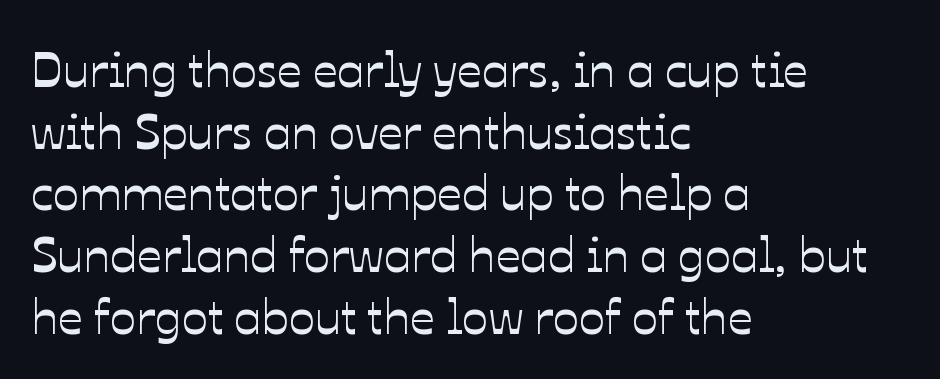
Q: Is the text italic (slanted)? A: No, it is upright.
Q: Is the text underlined? A: No.
Q: How is the paragraph aligned? A: Left-aligned.
Q: Is the spacing between letters normal or unusually wide? A: Normal.
Q: Is the spacing between lines tight, normal or loose? A: Normal.
Q: Width (condensed, normal, or wide)? A: Normal.
Q: Stroke contrast? A: Low.
Q: x-height? A: Medium.
Q: Monospaced? A: No.
